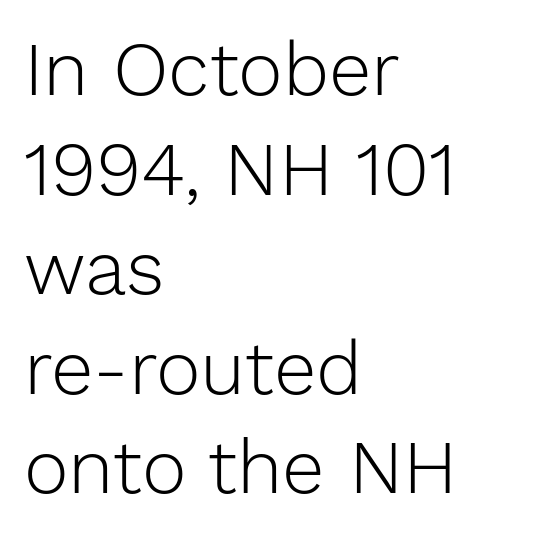
The image shows 76 px light sans-serif type, upright; set left-aligned, normal line spacing (1.31x), normal letter spacing, not underlined; low stroke contrast and a medium x-height.
